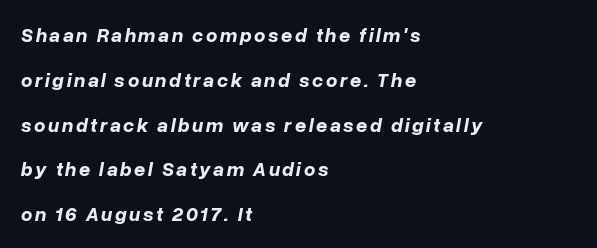
{"italic": "yes", "lean": "right", "slant_degrees": 10, "bold": "yes", "underline": "no", "align": "left", "line_spacing": "loose", "line_spacing_ratio": 2.24, "glyph_px": 20}
